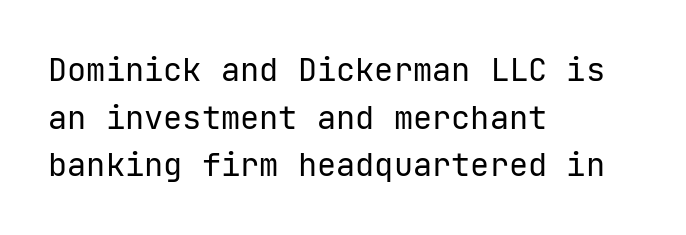
The glyphs are unaccompanied by any horizontal stroke below them. Classification — sans serif. Tracking value appears to be zero — textbook default spacing. The ragged edge is on the right, which tells us the setting is flush left. This reads as an unemphasized weight, regular at the heaviest. Every character sits straight up, as roman type does.
